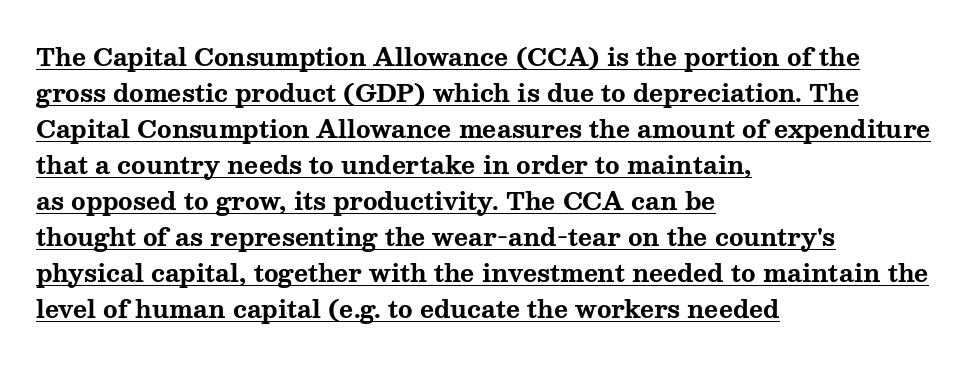
The image shows 24 px bold type, upright; set left-aligned, normal line spacing (1.5x), normal letter spacing, underlined.
